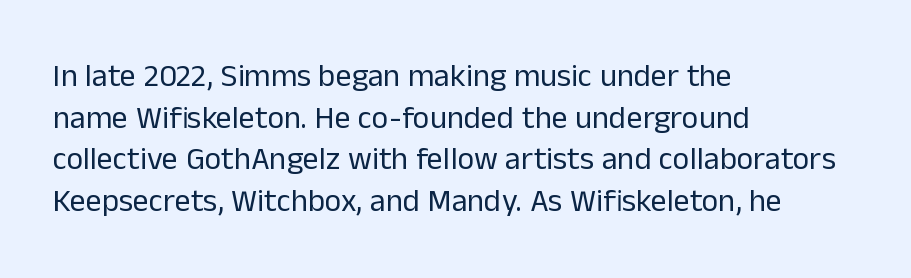
Look at the bottom of the vertical strokes: they stop flat, with no serifs. Proportional: the letters do not fall into vertical columns. Bare-footed words on every line. The lines in this sample share a left origin and differ only in where they stop. Weight: regular or lighter. This is roman type, the default non-slanted kind.
